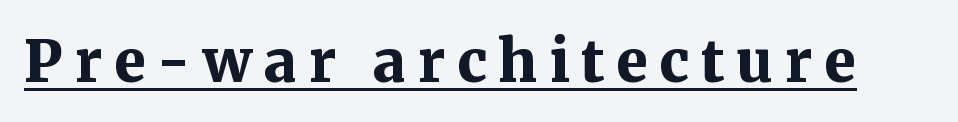
{"serif": "yes", "italic": "no", "bold": "yes", "weight": "bold", "width": "normal", "stroke_contrast": "medium", "x_height": "medium", "monospaced": "no", "underline": "yes", "letter_spacing": "wide", "letter_spacing_em": 0.2, "glyph_px": 58}
